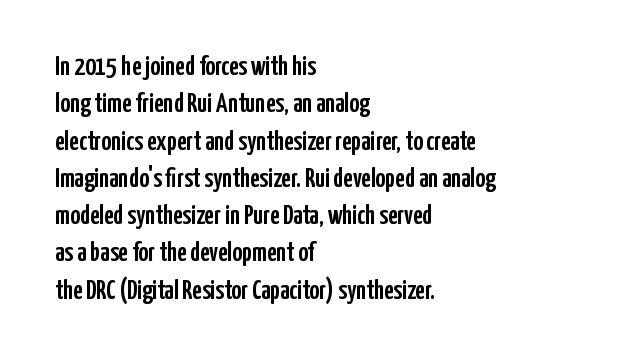
{"italic": "no", "underline": "no", "align": "left", "line_spacing": "normal", "line_spacing_ratio": 1.38, "letter_spacing": "normal", "letter_spacing_em": 0.0, "glyph_px": 27}
